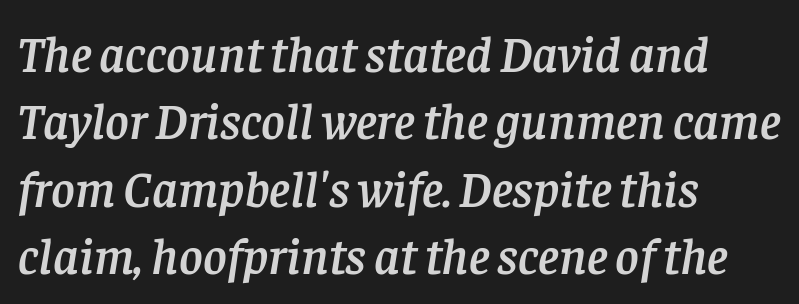
The image shows 51 px serif type, italic (leaning right); set left-aligned, normal line spacing (1.32x), normal letter spacing, not underlined; low stroke contrast and a large x-height.
